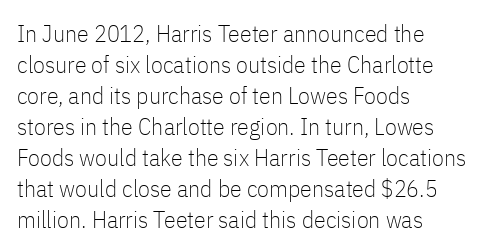
The image shows 24 px text type, upright; set left-aligned, normal line spacing (1.29x), normal letter spacing, not underlined.
